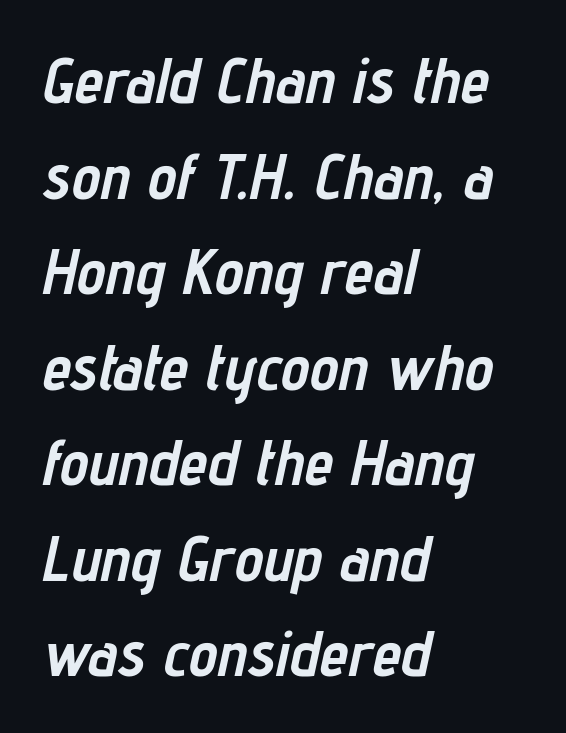
Q: Is the text bold? A: Yes.
Q: Is the text italic (slanted)? A: Yes, it leans right by about 12 degrees.
Q: Is the text underlined? A: No.
Q: How is the paragraph aligned? A: Left-aligned.
Q: Is the spacing between letters normal or unusually wide? A: Normal.
Q: Is the spacing between lines tight, normal or loose? A: Normal.
Q: Width (condensed, normal, or wide)? A: Condensed.
Q: Stroke contrast? A: Low.
Q: x-height? A: Medium.
Q: Monospaced? A: No.
